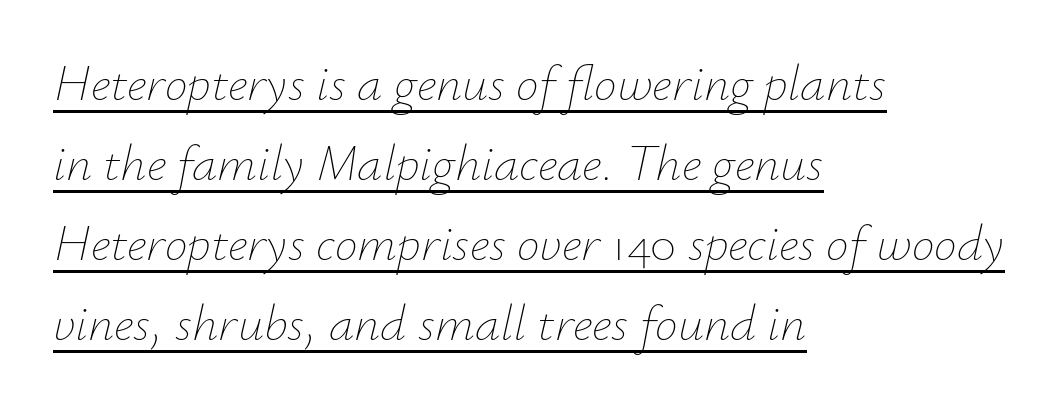
Q: Is the text bold? A: No.
Q: Is the text italic (slanted)? A: Yes, it leans right by about 12 degrees.
Q: Is the text underlined? A: Yes.
Q: How is the paragraph aligned? A: Left-aligned.
Q: Is the spacing between letters normal or unusually wide? A: Normal.
Q: Is the spacing between lines tight, normal or loose? A: Normal.
Q: Width (condensed, normal, or wide)? A: Normal.
Q: Stroke contrast? A: Low.
Q: x-height? A: Small.
Q: Monospaced? A: No.
